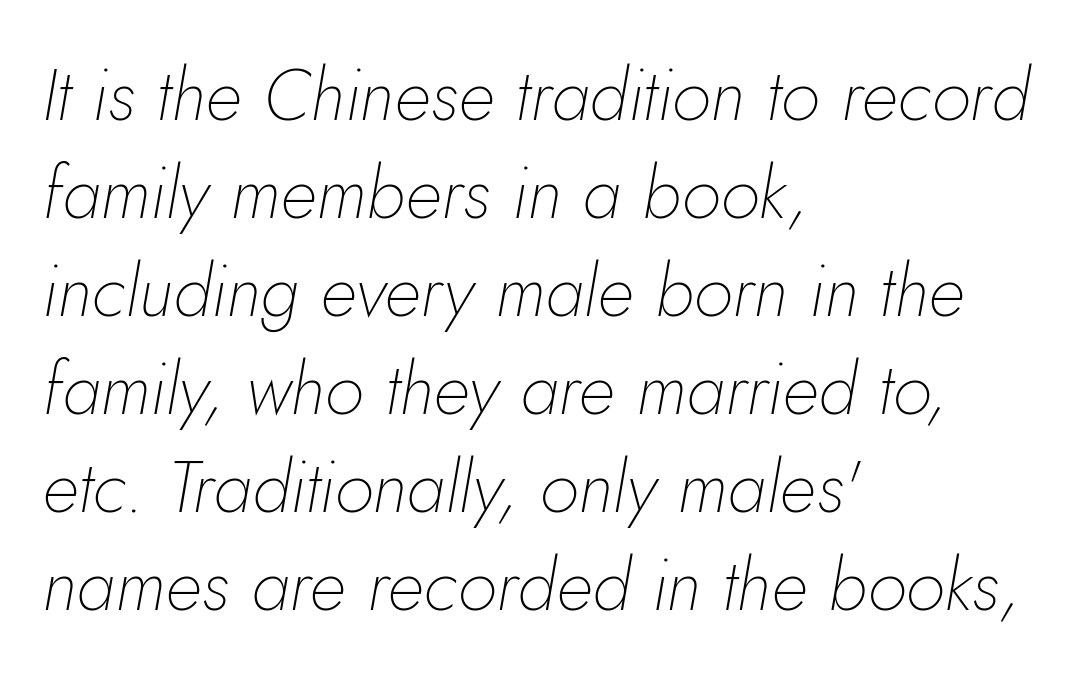
{"italic": "yes", "lean": "right", "slant_degrees": 5, "bold": "no", "weight": "thin", "width": "normal", "stroke_contrast": "low", "x_height": "small", "monospaced": "no", "underline": "no", "align": "left", "line_spacing": "normal", "line_spacing_ratio": 1.36, "letter_spacing": "normal", "letter_spacing_em": 0.0, "glyph_px": 72}
